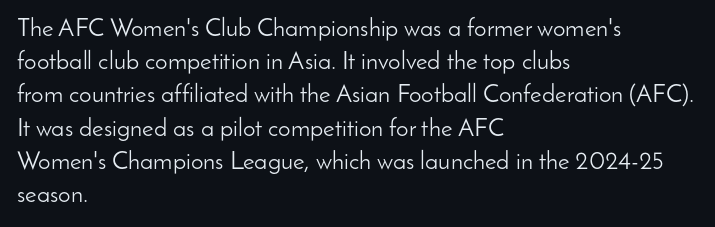
The image shows 25 px text type, upright; set left-aligned, normal line spacing (1.33x), normal letter spacing, not underlined.
